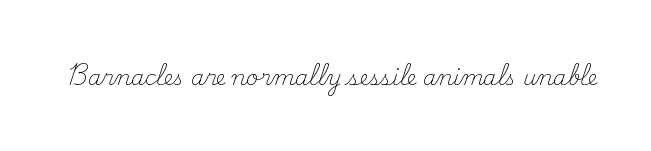
The passage shown is not underscored anywhere. Stems here are at most as thick as an everyday book face. Observe the ordinary spacing: letters are neighbours, not strangers.
